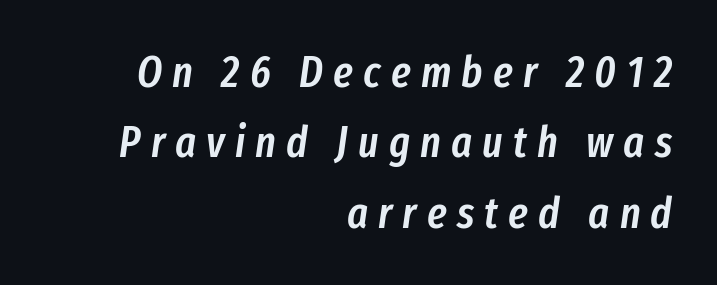
Q: Is the text bold? A: Semi-bold.
Q: Is the text italic (slanted)? A: Yes, it leans right by about 8 degrees.
Q: Is the text underlined? A: No.
Q: How is the paragraph aligned? A: Right-aligned.
Q: Is the spacing between letters normal or unusually wide? A: Unusually wide.
Q: Is the spacing between lines tight, normal or loose? A: Normal.
Q: Width (condensed, normal, or wide)? A: Condensed.
Q: Stroke contrast? A: Low.
Q: x-height? A: Medium.
Q: Monospaced? A: No.
